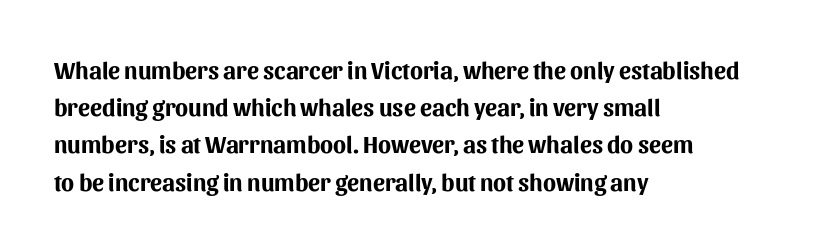
Q: Is the text bold? A: Yes.
Q: Is the text italic (slanted)? A: No, it is upright.
Q: Is the text underlined? A: No.
Q: How is the paragraph aligned? A: Left-aligned.
Q: Is the spacing between letters normal or unusually wide? A: Normal.
Q: Is the spacing between lines tight, normal or loose? A: Normal.
